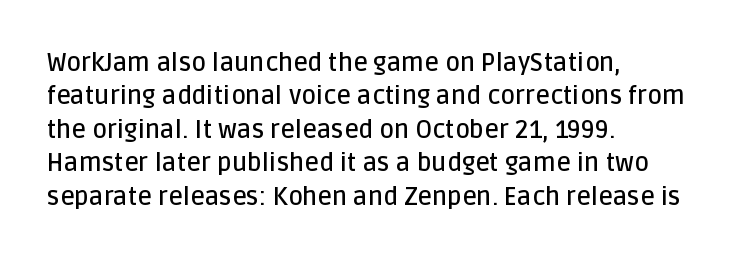
Q: Is the text bold? A: Semi-bold.
Q: Is the text italic (slanted)? A: No, it is upright.
Q: Is the text underlined? A: No.
Q: How is the paragraph aligned? A: Left-aligned.
Q: Is the spacing between letters normal or unusually wide? A: Normal.
Q: Is the spacing between lines tight, normal or loose? A: Normal.
